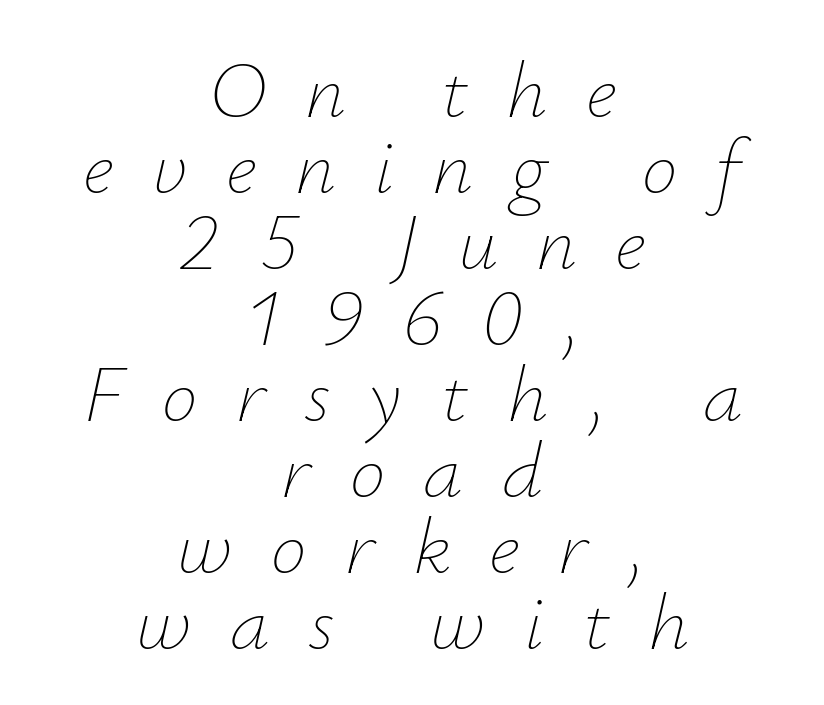
Q: Is the text bold? A: No.
Q: Is the text italic (slanted)? A: Yes, it leans right by about 12 degrees.
Q: Is the text underlined? A: No.
Q: How is the paragraph aligned? A: Centered.
Q: Is the spacing between letters normal or unusually wide? A: Unusually wide.
Q: Is the spacing between lines tight, normal or loose? A: Tight.
Q: Width (condensed, normal, or wide)? A: Normal.
Q: Stroke contrast? A: Low.
Q: x-height? A: Small.
Q: Monospaced? A: No.
